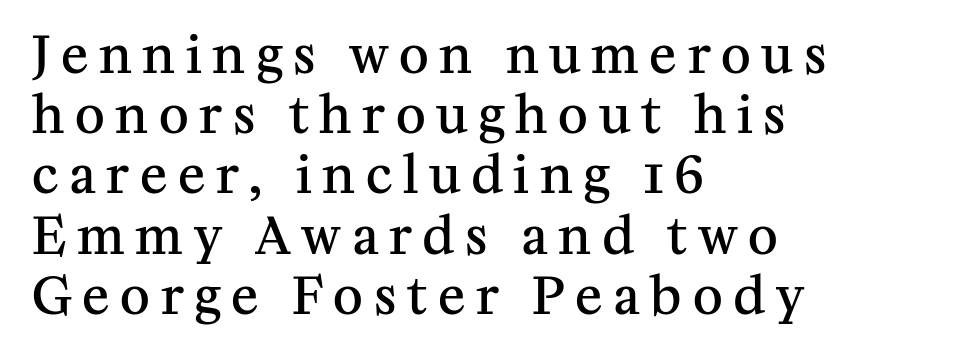
{"serif": "yes", "italic": "no", "bold": "semi", "weight": "semibold", "width": "normal", "stroke_contrast": "medium", "x_height": "medium", "monospaced": "no", "underline": "no", "align": "left", "line_spacing_ratio": 1.18, "letter_spacing": "wide", "letter_spacing_em": 0.21, "glyph_px": 51}
